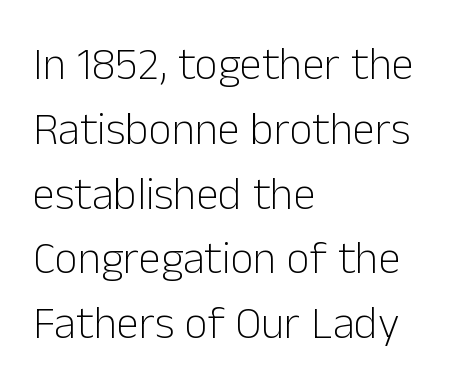
Q: Is the text bold? A: No.
Q: Is the text italic (slanted)? A: No, it is upright.
Q: Is the typeface a serif or a sans-serif typeface? A: Sans-serif.
Q: Is the text underlined? A: No.
Q: How is the paragraph aligned? A: Left-aligned.
Q: Is the spacing between letters normal or unusually wide? A: Normal.
Q: Is the spacing between lines tight, normal or loose? A: Normal.
Q: Width (condensed, normal, or wide)? A: Normal.
Q: Stroke contrast? A: Low.
Q: x-height? A: Medium.
Q: Monospaced? A: No.
